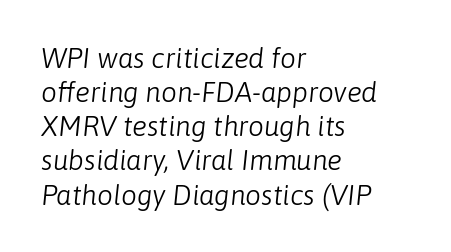
This sample is left-justified, so line endings fall wherever the words run out. Only glyphs here, with clear space below each row. Caption: standard tracking, unaltered. Looking at the ascenders, they clearly lean. Summary of weight: not heavy and not bold. This sample has the flowing, uneven cadence of proportional lettering.
